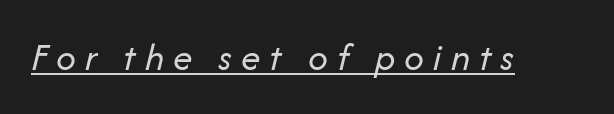
Q: Is the text bold? A: No.
Q: Is the text italic (slanted)? A: Yes, it leans right by about 14 degrees.
Q: Is the text underlined? A: Yes.
Q: Is the spacing between letters normal or unusually wide? A: Unusually wide.
Q: Width (condensed, normal, or wide)? A: Normal.
Q: Stroke contrast? A: Low.
Q: x-height? A: Medium.
Q: Monospaced? A: No.
